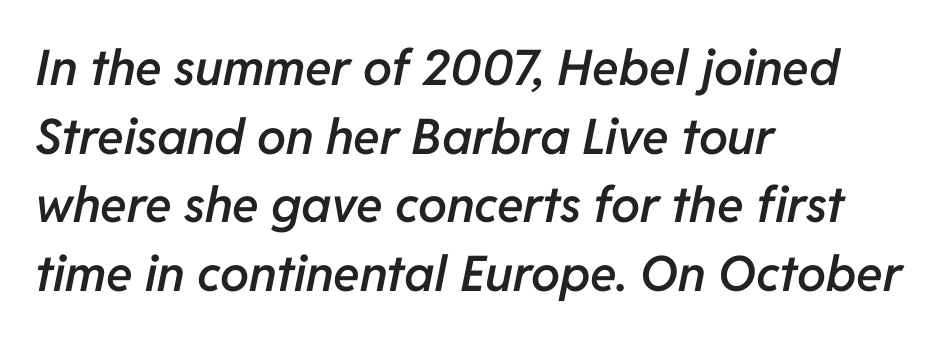
{"italic": "yes", "lean": "right", "slant_degrees": 11, "bold": "semi", "weight": "semibold", "width": "normal", "stroke_contrast": "low", "x_height": "medium", "monospaced": "no", "underline": "no", "align": "left", "line_spacing": "normal", "line_spacing_ratio": 1.4, "letter_spacing": "normal", "letter_spacing_em": 0.0, "glyph_px": 49}
